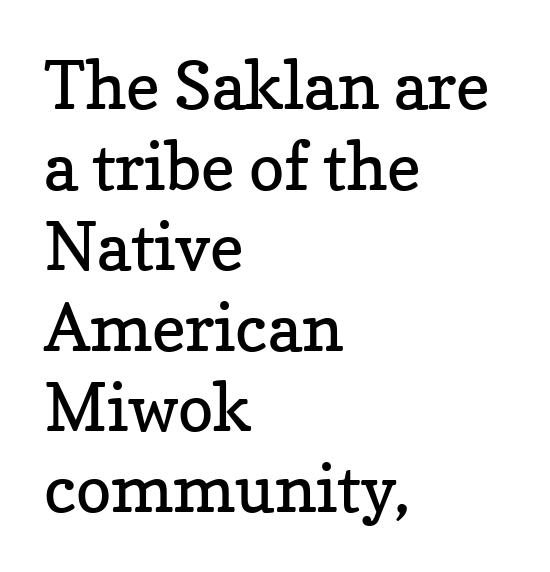
The image shows 66 px regular-weight serif type, upright; set left-aligned, line spacing 1.22x, normal letter spacing, not underlined; low stroke contrast and a medium x-height.
